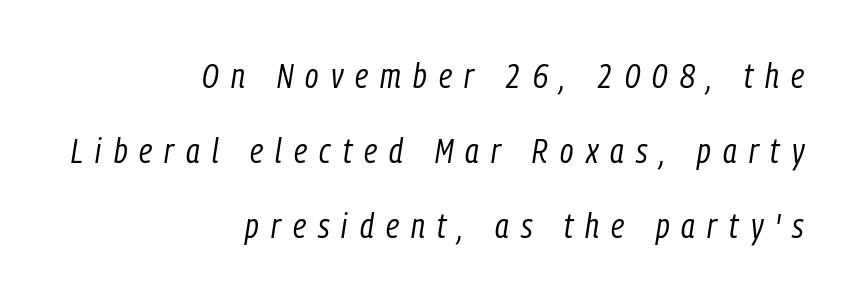
{"italic": "yes", "lean": "right", "slant_degrees": 9, "bold": "no", "weight": "regular", "width": "condensed", "stroke_contrast": "low", "x_height": "medium", "monospaced": "no", "underline": "no", "align": "right", "line_spacing": "loose", "line_spacing_ratio": 2.2, "letter_spacing": "wide", "letter_spacing_em": 0.36, "glyph_px": 34}
